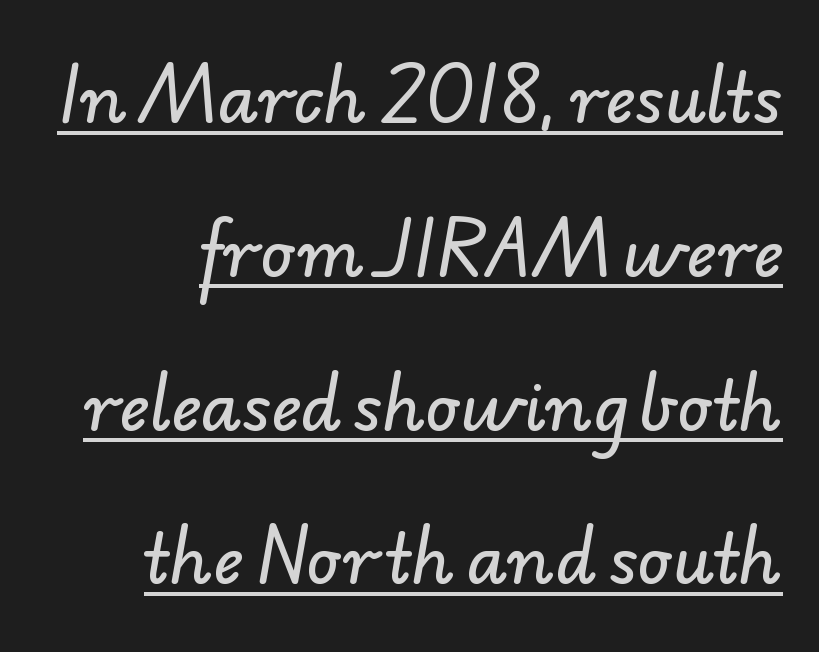
Q: Is the typeface a serif or a sans-serif typeface? A: Sans-serif.
Q: Is the text underlined? A: Yes.
Q: Is the spacing between letters normal or unusually wide? A: Normal.
Q: Is the spacing between lines tight, normal or loose? A: Loose.
Q: Width (condensed, normal, or wide)? A: Normal.
Q: Stroke contrast? A: Low.
Q: x-height? A: Small.
Q: Monospaced? A: No.
